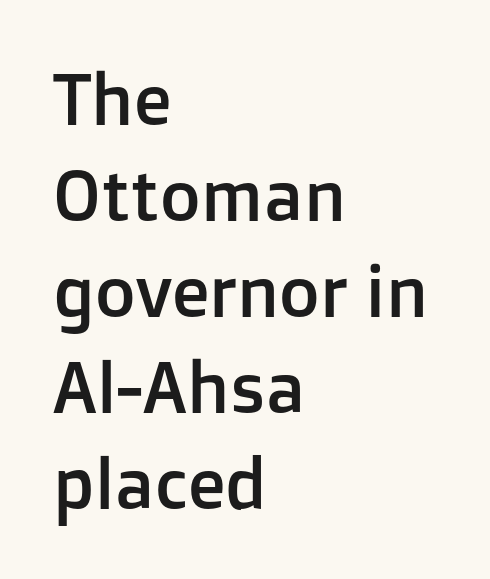
The image shows 70 px sans-serif type, upright; set left-aligned, normal line spacing (1.37x), normal letter spacing, not underlined; low stroke contrast and a medium x-height.
